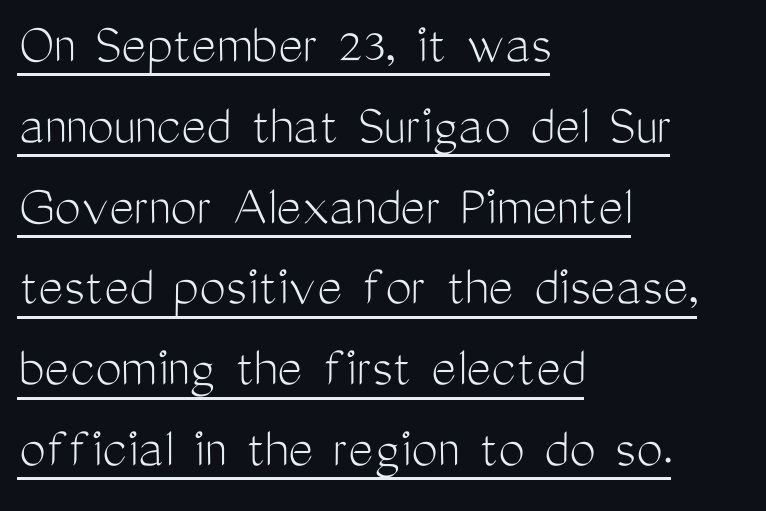
The image shows 59 px light, condensed sans-serif type, upright; set left-aligned, normal line spacing (1.37x), normal letter spacing, underlined; medium stroke contrast and a medium x-height.
